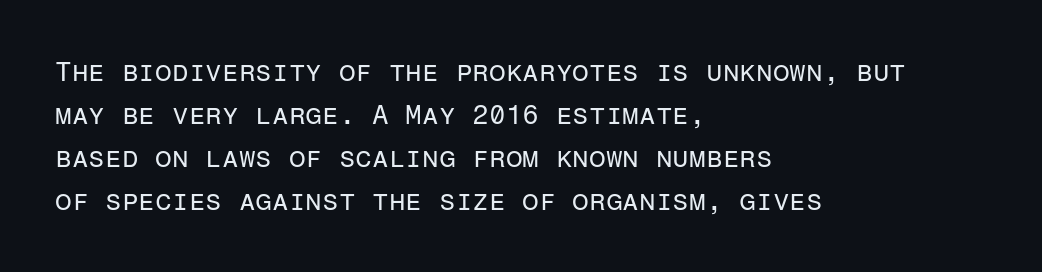
{"italic": "no", "bold": "no", "underline": "no", "align": "left", "line_spacing": "normal", "line_spacing_ratio": 1.59, "letter_spacing": "normal", "letter_spacing_em": 0.0, "glyph_px": 27}
